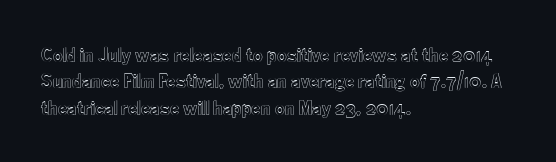
Is there much room between lines? A standard amount, neither cramped nor airy. The line texture is even and compact thanks to regular tracking. In terms of posture, this sample is upright. The paragraph has a hard left edge and a soft right edge. The strip under each line holds only bare page.
